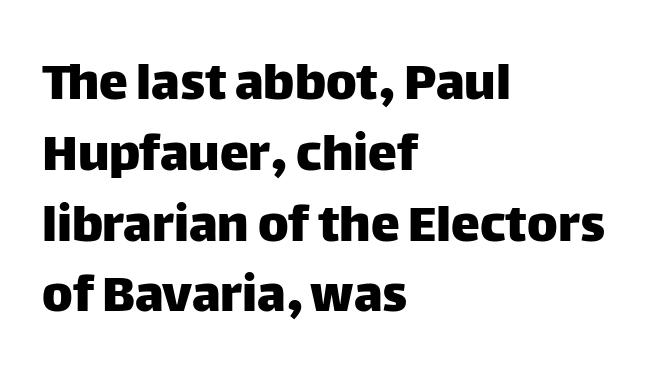
The image shows 58 px sans-serif type, upright; set left-aligned, line spacing 1.22x, normal letter spacing, not underlined; low stroke contrast and a large x-height.
